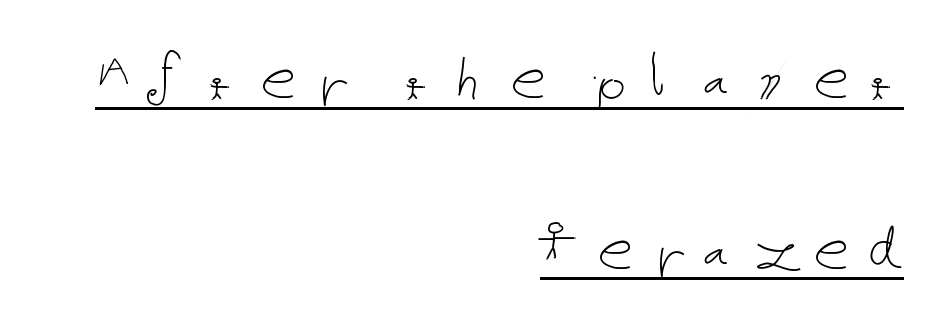
The image shows 70 px thin type, upright; set right-aligned, loose line spacing (2.44x), unusually wide letter spacing (+0.21 em), underlined; low stroke contrast and a medium x-height.
